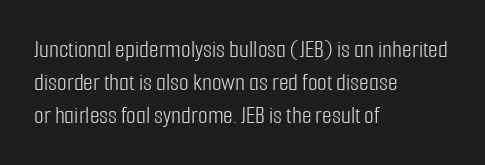
Q: Is the text bold? A: No.
Q: Is the text italic (slanted)? A: No, it is upright.
Q: Is the text underlined? A: No.
Q: How is the paragraph aligned? A: Left-aligned.
Q: Is the spacing between letters normal or unusually wide? A: Normal.
Q: Is the spacing between lines tight, normal or loose? A: Normal.
